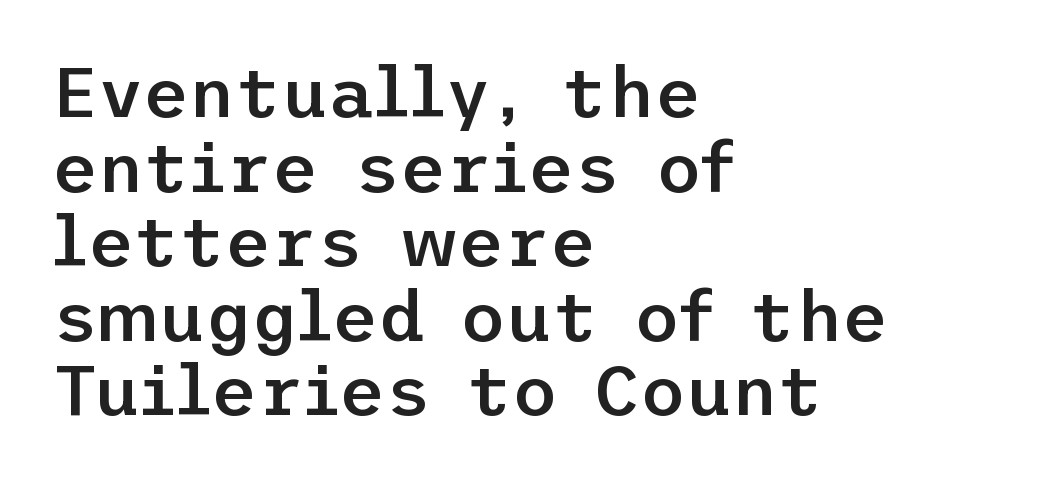
The image shows 71 px semibold sans-serif type, upright; set left-aligned, tight line spacing (1.05x), normal letter spacing, not underlined; low stroke contrast and a medium x-height.
